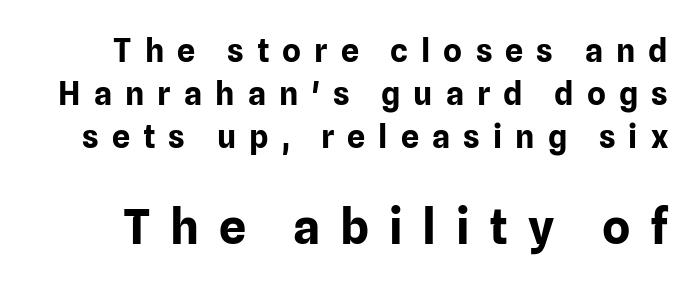
The image shows 48 px bold sans-serif type, upright; set normal line spacing (1.34x), unusually wide letter spacing (+0.41 em), not underlined; the second (bottom) block is 1.5x larger; low stroke contrast and a medium x-height.
